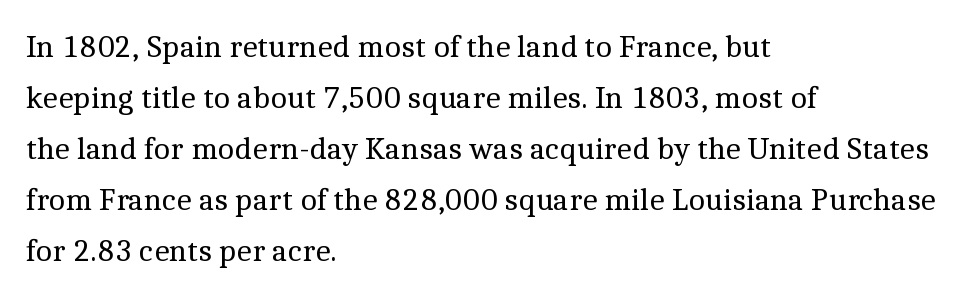
{"serif": "yes", "italic": "no", "bold": "no", "weight": "regular", "width": "normal", "x_height": "medium", "monospaced": "no", "underline": "no", "align": "left", "line_spacing": "normal", "line_spacing_ratio": 1.59, "letter_spacing": "normal", "letter_spacing_em": 0.0, "glyph_px": 32}
